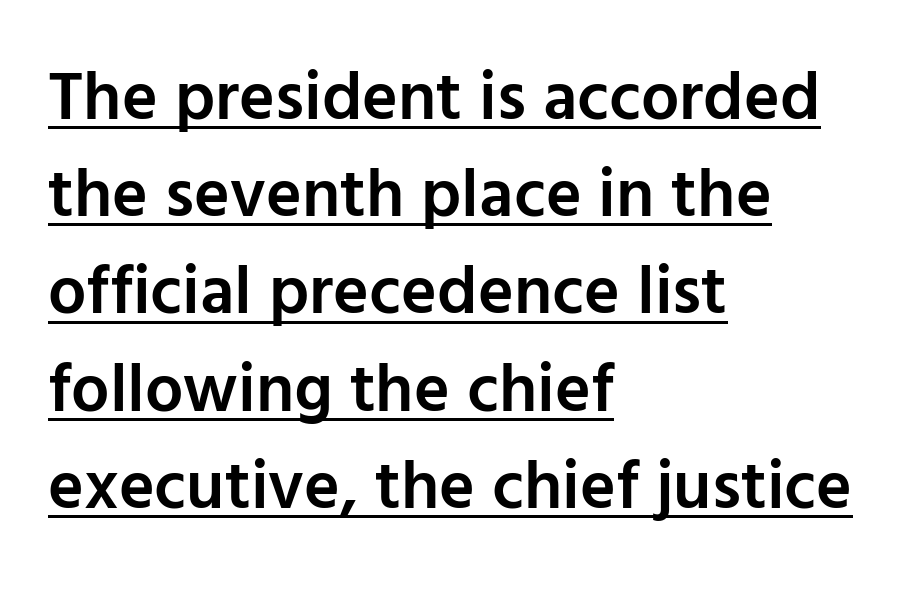
Left-aligned paragraph, ragged on the right. In terms of posture, this sample is upright. These characters rest on top of a visible drawn line. In terms of leading, this rendering sits right in the middle. This is the in-between weight designers call semibold or demi. The gaps between neighbouring characters are ordinary and unremarkable.
